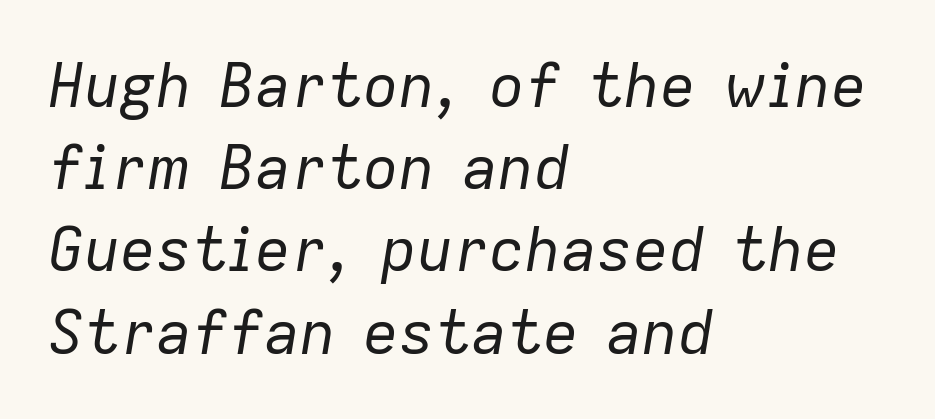
{"italic": "yes", "lean": "right", "slant_degrees": 9, "bold": "no", "weight": "regular", "width": "normal", "stroke_contrast": "low", "x_height": "medium", "monospaced": "no", "underline": "no", "align": "left", "line_spacing": "normal", "line_spacing_ratio": 1.37, "letter_spacing": "normal", "letter_spacing_em": 0.0, "glyph_px": 60}
